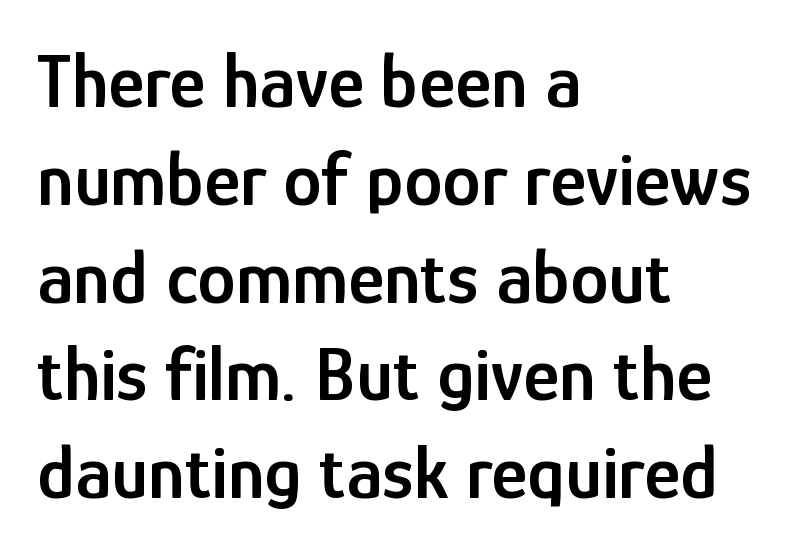
Q: Is the text bold? A: Semi-bold.
Q: Is the text italic (slanted)? A: No, it is upright.
Q: Is the typeface a serif or a sans-serif typeface? A: Sans-serif.
Q: Is the text underlined? A: No.
Q: How is the paragraph aligned? A: Left-aligned.
Q: Is the spacing between letters normal or unusually wide? A: Normal.
Q: Is the spacing between lines tight, normal or loose? A: Normal.
Q: Width (condensed, normal, or wide)? A: Condensed.
Q: Stroke contrast? A: Low.
Q: x-height? A: Medium.
Q: Monospaced? A: No.
